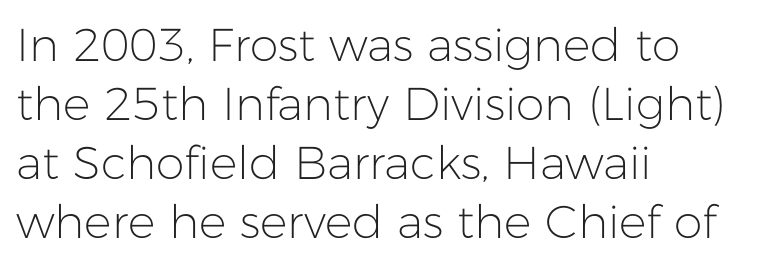
Q: Is the text bold? A: No.
Q: Is the text italic (slanted)? A: No, it is upright.
Q: Is the typeface a serif or a sans-serif typeface? A: Sans-serif.
Q: Is the text underlined? A: No.
Q: How is the paragraph aligned? A: Left-aligned.
Q: Is the spacing between letters normal or unusually wide? A: Normal.
Q: Is the spacing between lines tight, normal or loose? A: Normal.
Q: Width (condensed, normal, or wide)? A: Normal.
Q: Stroke contrast? A: Low.
Q: x-height? A: Medium.
Q: Monospaced? A: No.
